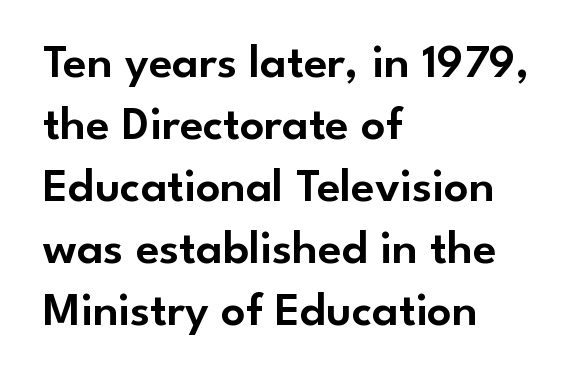
The image shows 48 px sans-serif type, upright; set left-aligned, normal line spacing (1.29x), normal letter spacing, not underlined; low stroke contrast and a small x-height.
